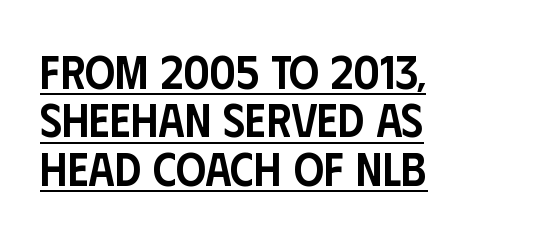
Q: Is the text bold? A: Semi-bold.
Q: Is the text italic (slanted)? A: No, it is upright.
Q: Is the typeface a serif or a sans-serif typeface? A: Sans-serif.
Q: Is the text underlined? A: Yes.
Q: How is the paragraph aligned? A: Left-aligned.
Q: Is the spacing between letters normal or unusually wide? A: Normal.
Q: Is the spacing between lines tight, normal or loose? A: Tight.
Q: Width (condensed, normal, or wide)? A: Condensed.
Q: Stroke contrast? A: Low.
Q: x-height? A: Large.
Q: Monospaced? A: No.
